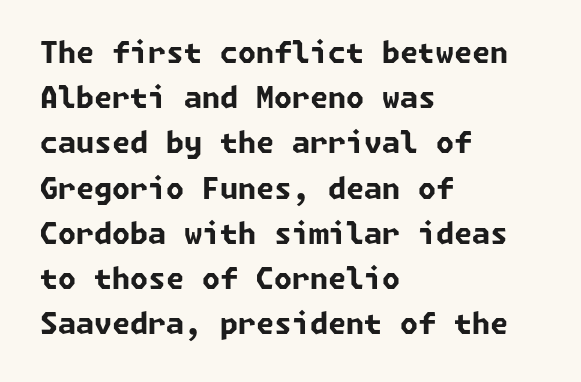
{"serif": "no", "bold": "yes", "weight": "bold", "width": "normal", "stroke_contrast": "low", "x_height": "medium", "underline": "no", "align": "left", "line_spacing": "normal", "line_spacing_ratio": 1.56, "letter_spacing": "normal", "letter_spacing_em": 0.0, "glyph_px": 29}
